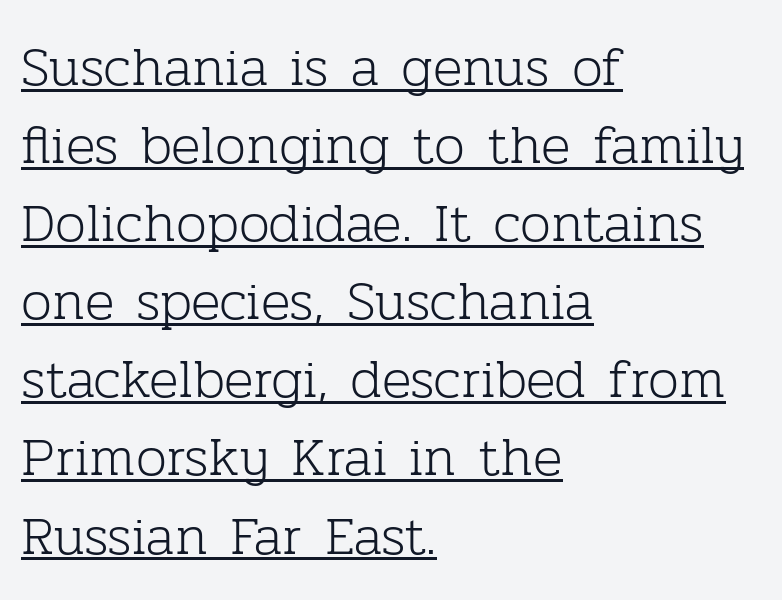
Q: Is the text bold? A: No.
Q: Is the text italic (slanted)? A: No, it is upright.
Q: Is the typeface a serif or a sans-serif typeface? A: Serif.
Q: Is the text underlined? A: Yes.
Q: How is the paragraph aligned? A: Left-aligned.
Q: Is the spacing between letters normal or unusually wide? A: Normal.
Q: Is the spacing between lines tight, normal or loose? A: Normal.
Q: Width (condensed, normal, or wide)? A: Normal.
Q: Stroke contrast? A: Low.
Q: x-height? A: Medium.
Q: Monospaced? A: No.
